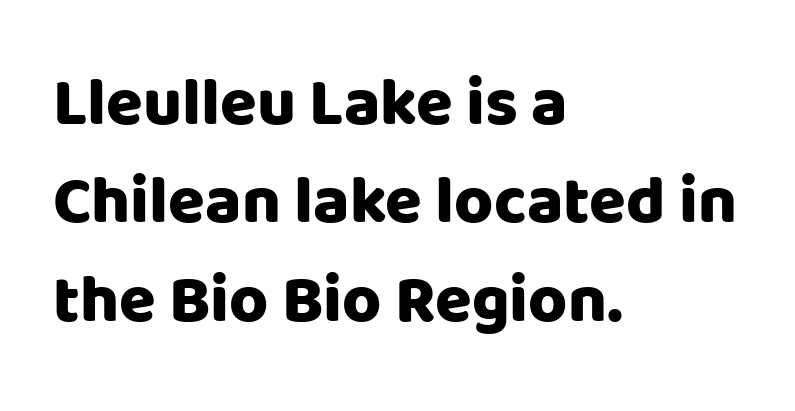
Q: Is the text bold? A: Yes.
Q: Is the text italic (slanted)? A: No, it is upright.
Q: Is the typeface a serif or a sans-serif typeface? A: Sans-serif.
Q: Is the text underlined? A: No.
Q: How is the paragraph aligned? A: Left-aligned.
Q: Is the spacing between letters normal or unusually wide? A: Normal.
Q: Is the spacing between lines tight, normal or loose? A: Normal.
Q: Width (condensed, normal, or wide)? A: Normal.
Q: Stroke contrast? A: Low.
Q: x-height? A: Large.
Q: Monospaced? A: No.
